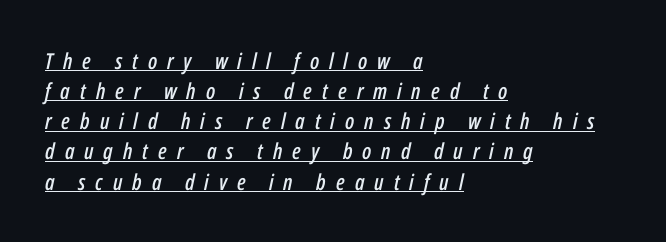
Q: Is the text italic (slanted)? A: Yes, it leans right by about 12 degrees.
Q: Is the text underlined? A: Yes.
Q: How is the paragraph aligned? A: Left-aligned.
Q: Is the spacing between letters normal or unusually wide? A: Unusually wide.
Q: Is the spacing between lines tight, normal or loose? A: Normal.
